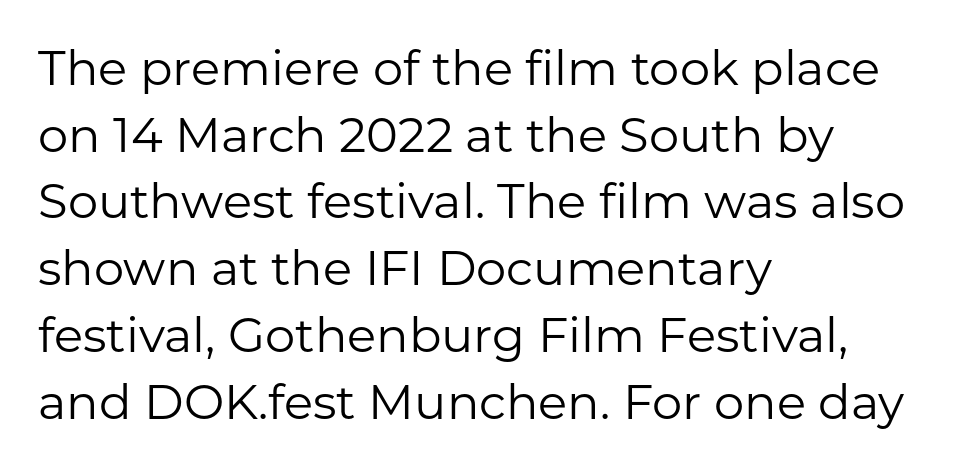
{"serif": "no", "italic": "no", "bold": "no", "weight": "regular", "width": "normal", "stroke_contrast": "low", "x_height": "medium", "monospaced": "no", "underline": "no", "align": "left", "line_spacing": "normal", "line_spacing_ratio": 1.39, "letter_spacing": "normal", "letter_spacing_em": 0.0, "glyph_px": 48}
